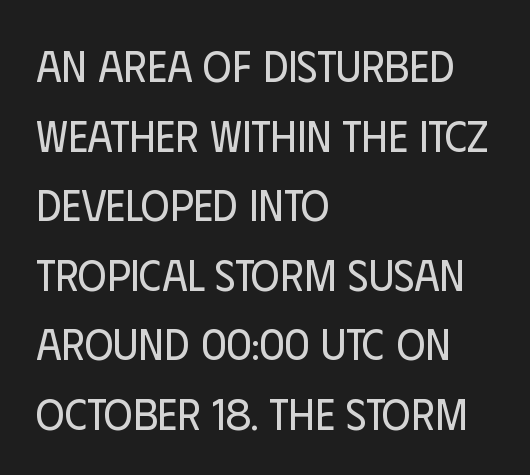
{"serif": "no", "italic": "no", "bold": "no", "weight": "regular", "width": "condensed", "stroke_contrast": "low", "x_height": "large", "monospaced": "no", "underline": "no", "align": "left", "line_spacing": "normal", "line_spacing_ratio": 1.58, "letter_spacing": "normal", "letter_spacing_em": 0.0, "glyph_px": 44}
